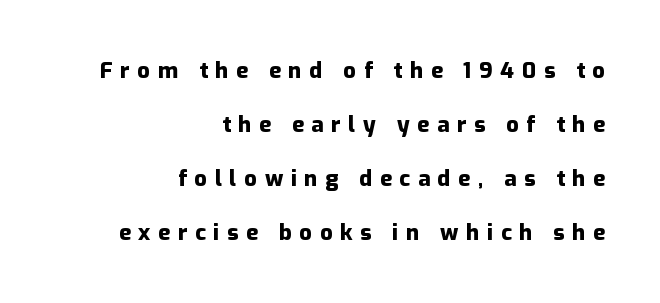
{"italic": "no", "bold": "yes", "underline": "no", "align": "right", "line_spacing": "loose", "line_spacing_ratio": 2.45, "letter_spacing": "wide", "letter_spacing_em": 0.35, "glyph_px": 22}
